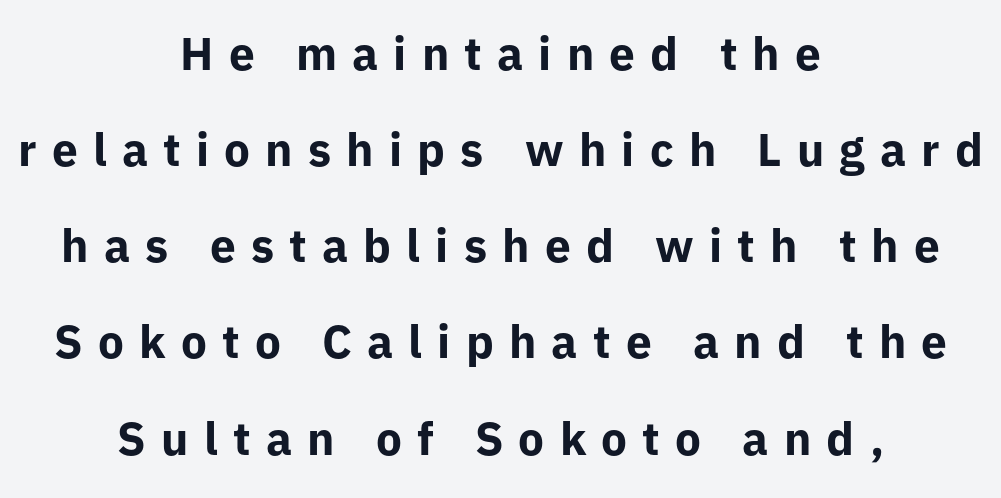
Q: Is the text bold? A: Yes.
Q: Is the text italic (slanted)? A: No, it is upright.
Q: Is the typeface a serif or a sans-serif typeface? A: Sans-serif.
Q: Is the text underlined? A: No.
Q: How is the paragraph aligned? A: Centered.
Q: Is the spacing between letters normal or unusually wide? A: Unusually wide.
Q: Is the spacing between lines tight, normal or loose? A: Loose.
Q: Width (condensed, normal, or wide)? A: Normal.
Q: Stroke contrast? A: Low.
Q: x-height? A: Medium.
Q: Monospaced? A: No.
